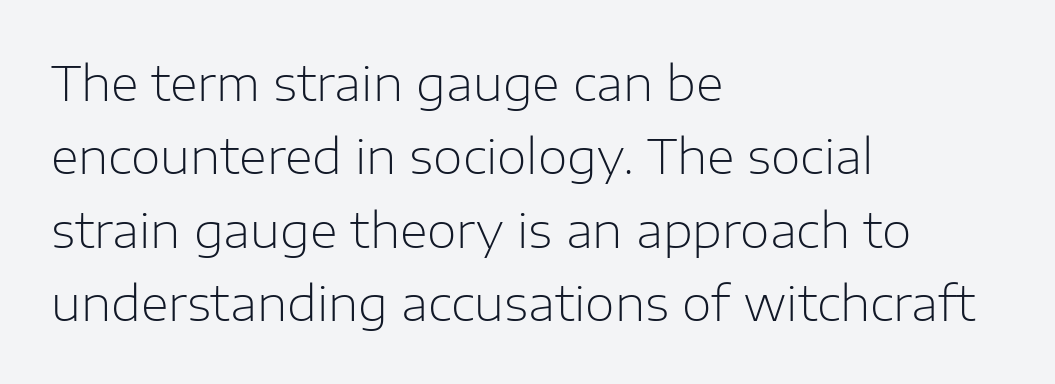
Nothing heavy about these letters — not bold at all. Varying glyph widths throughout — classic text-font behaviour. The font family rendered here belongs to the sans-serif group. The space between consecutive lines is moderate. Which margin do the lines hug? The left one — the right edge is uneven. The space beneath each line is pristine and unruled.
